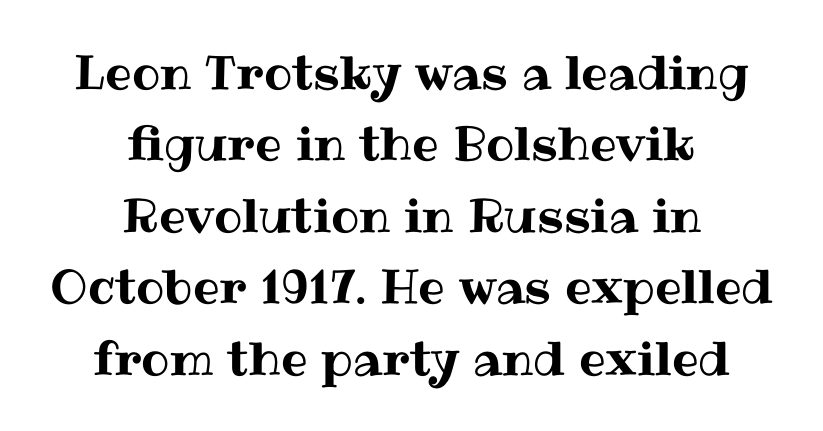
Lines of text with bare space underneath. Students, observe: this is what conventionally led text looks like. Rendered with straight, roman letterforms. This rendering leaves character spacing at its baseline value.
